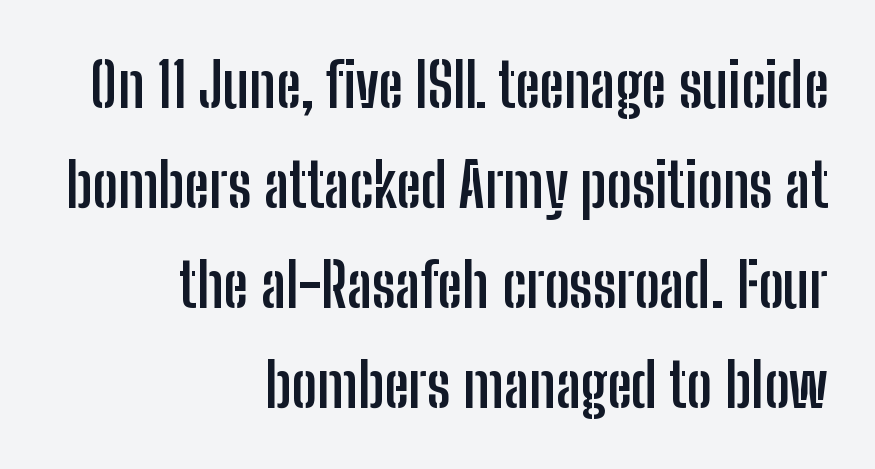
Q: Is the text bold? A: Yes.
Q: Is the text italic (slanted)? A: No, it is upright.
Q: Is the typeface a serif or a sans-serif typeface? A: Sans-serif.
Q: Is the text underlined? A: No.
Q: How is the paragraph aligned? A: Right-aligned.
Q: Is the spacing between letters normal or unusually wide? A: Normal.
Q: Is the spacing between lines tight, normal or loose? A: Normal.
Q: Width (condensed, normal, or wide)? A: Condensed.
Q: Stroke contrast? A: Low.
Q: x-height? A: Medium.
Q: Monospaced? A: No.
